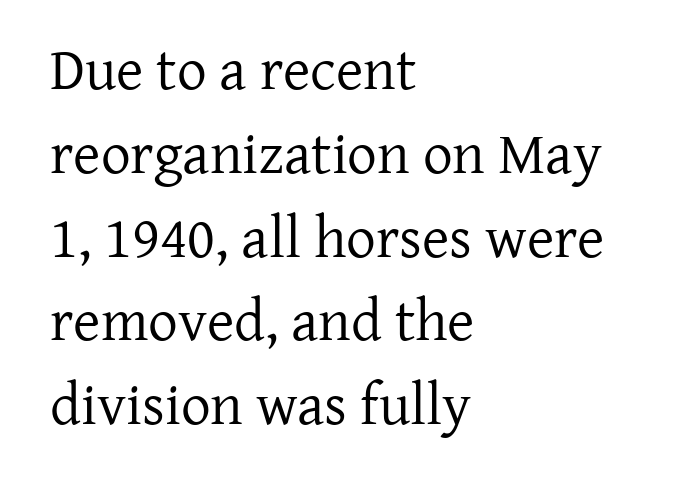
Q: Is the text bold? A: No.
Q: Is the text italic (slanted)? A: No, it is upright.
Q: Is the typeface a serif or a sans-serif typeface? A: Serif.
Q: Is the text underlined? A: No.
Q: How is the paragraph aligned? A: Left-aligned.
Q: Is the spacing between letters normal or unusually wide? A: Normal.
Q: Is the spacing between lines tight, normal or loose? A: Normal.
Q: Width (condensed, normal, or wide)? A: Normal.
Q: Stroke contrast? A: Low.
Q: x-height? A: Medium.
Q: Monospaced? A: No.
